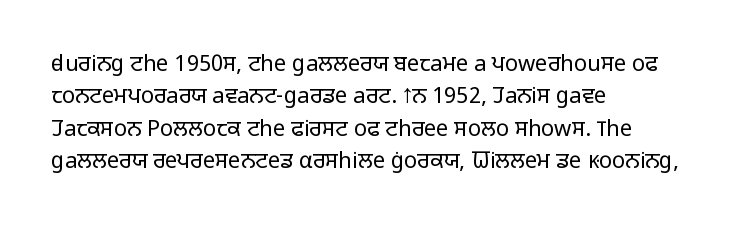
The image shows 22 px text type, upright; set left-aligned, normal line spacing (1.47x), normal letter spacing, not underlined.
